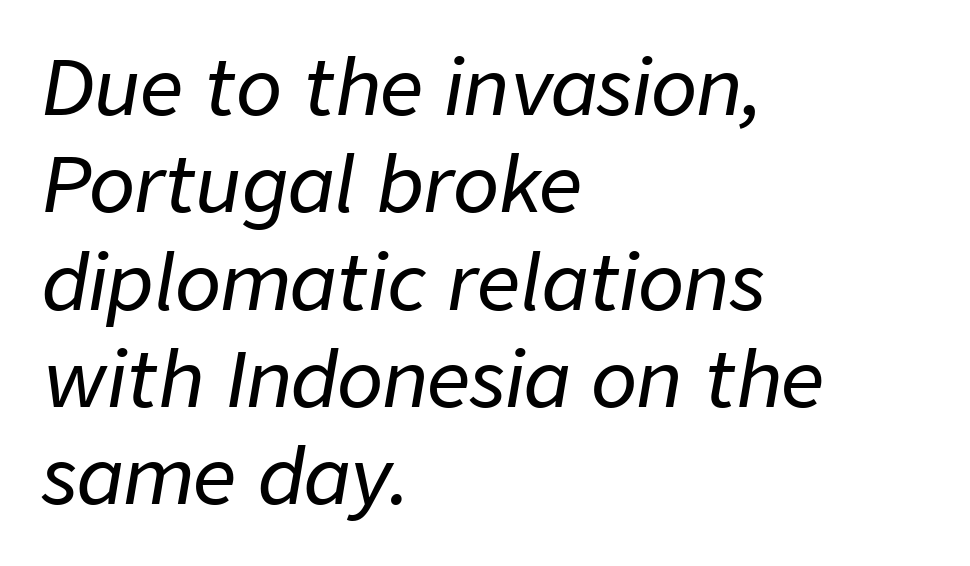
The image shows 76 px text type, italic (leaning right); set left-aligned, normal line spacing (1.28x), normal letter spacing, not underlined; low stroke contrast and a medium x-height.
